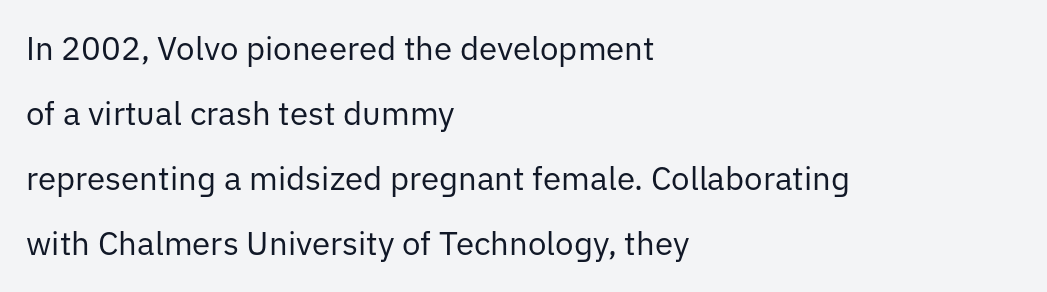
The image shows 33 px regular-weight sans-serif type, upright; set left-aligned, loose line spacing (1.97x), normal letter spacing, not underlined; low stroke contrast and a medium x-height.
